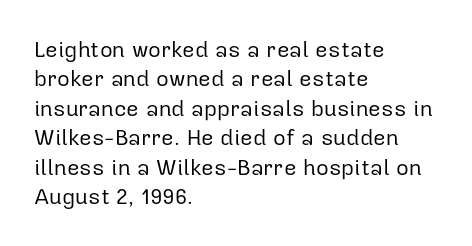
Bare-footed words on every line. Every stem runs plumb, perpendicular to the baseline. The typesetting does not lean heavy: it is not bold. Tracking value appears to be zero — textbook default spacing. The vertical gap from one line to the next is medium.
